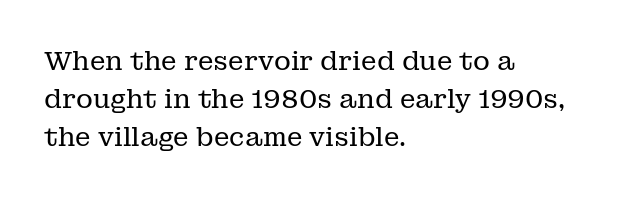
{"italic": "no", "bold": "no", "underline": "no", "align": "left", "line_spacing": "normal", "line_spacing_ratio": 1.46, "letter_spacing": "normal", "letter_spacing_em": 0.0, "glyph_px": 26}
